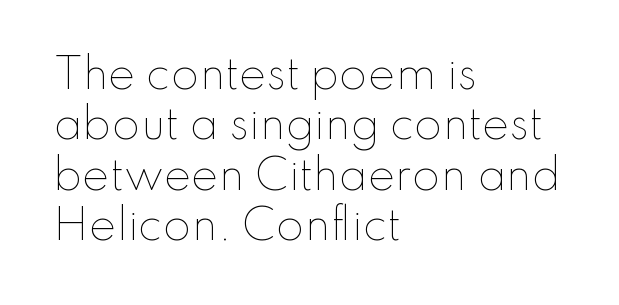
Q: Is the text bold? A: No.
Q: Is the text italic (slanted)? A: No, it is upright.
Q: Is the text underlined? A: No.
Q: How is the paragraph aligned? A: Left-aligned.
Q: Is the spacing between letters normal or unusually wide? A: Normal.
Q: Width (condensed, normal, or wide)? A: Normal.
Q: Stroke contrast? A: Low.
Q: x-height? A: Small.
Q: Monospaced? A: No.
